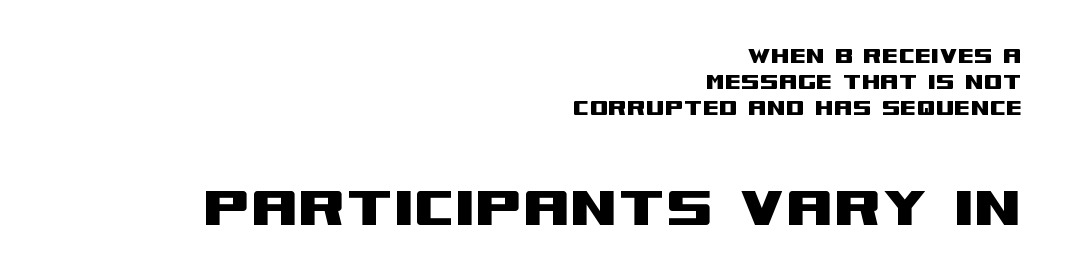
{"serif": "no", "italic": "no", "width": "wide", "stroke_contrast": "medium", "x_height": "large", "monospaced": "no", "underline": "no", "align": "right", "line_spacing": "tight", "line_spacing_ratio": 0.97, "letter_spacing": "normal", "letter_spacing_em": 0.0, "larger_block": "second", "size_ratio": 2.52, "glyph_px": 68}
